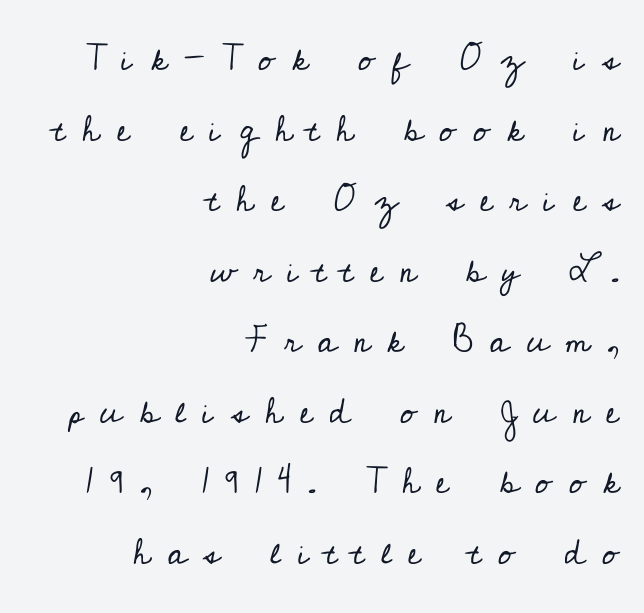
Unbolded letterforms with no extra heft. Glyph-to-glyph distance is far greater than everyday printed text. Type without underlining.
